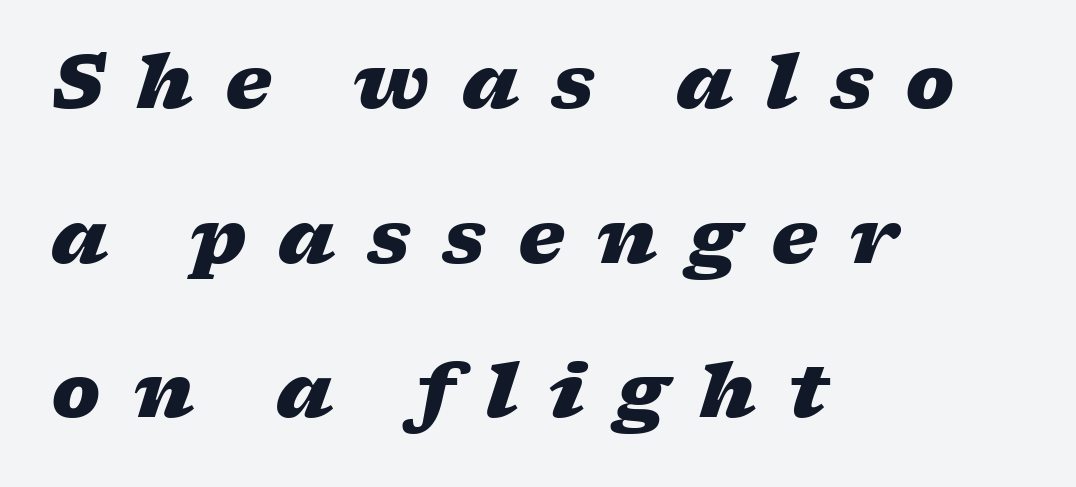
Someone cranked the tracking dial way up on this one. If you drew a line through each stem, it would be angled. Each new line begins a long way beneath the previous one. You'd pick this weight for a headline — it's a proper bold. The zone under the glyphs is completely vacant.
